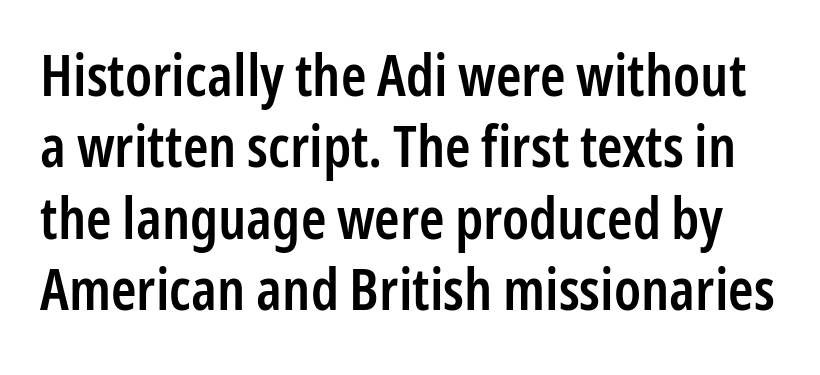
The image shows 58 px semibold, condensed sans-serif type, upright; set line spacing 1.23x, normal letter spacing, not underlined; low stroke contrast and a medium x-height.
